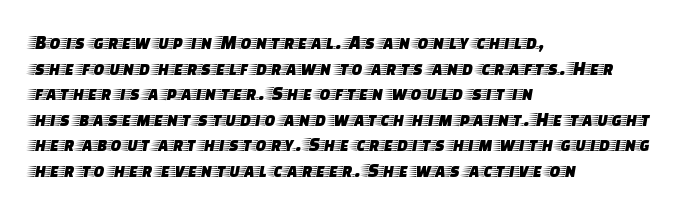
Nobody drew a line under any word here. The rendering uses a moderate line-height, typical for paragraphs. You could call the tracking neutral — neither tight nor loose. This sample is left-justified, so line endings fall wherever the words run out.
